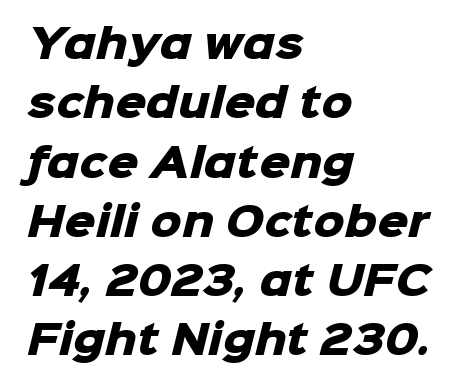
The image shows 39 px heavy sans-serif type; set left-aligned, normal line spacing (1.52x), normal letter spacing, not underlined; low stroke contrast and a medium x-height.
